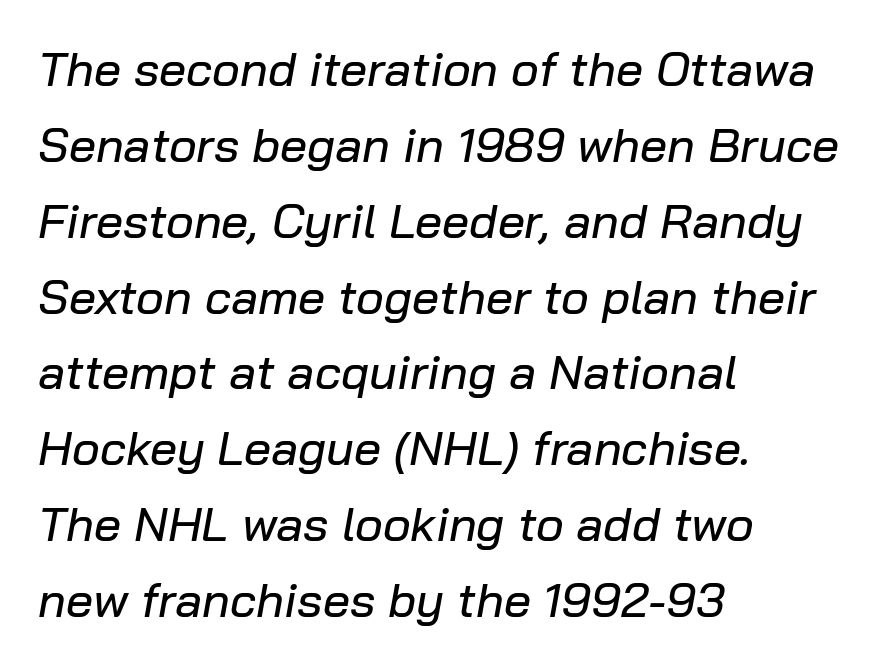
Q: Is the text italic (slanted)? A: Yes, it leans right by about 10 degrees.
Q: Is the text underlined? A: No.
Q: How is the paragraph aligned? A: Left-aligned.
Q: Is the spacing between letters normal or unusually wide? A: Normal.
Q: Is the spacing between lines tight, normal or loose? A: Normal.
Q: Width (condensed, normal, or wide)? A: Normal.
Q: Stroke contrast? A: Low.
Q: x-height? A: Medium.
Q: Monospaced? A: No.
